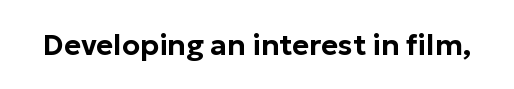
Q: Is the text italic (slanted)? A: No, it is upright.
Q: Is the typeface a serif or a sans-serif typeface? A: Sans-serif.
Q: Is the text underlined? A: No.
Q: Is the spacing between letters normal or unusually wide? A: Normal.
Q: Width (condensed, normal, or wide)? A: Normal.
Q: Stroke contrast? A: Low.
Q: x-height? A: Medium.
Q: Monospaced? A: No.
